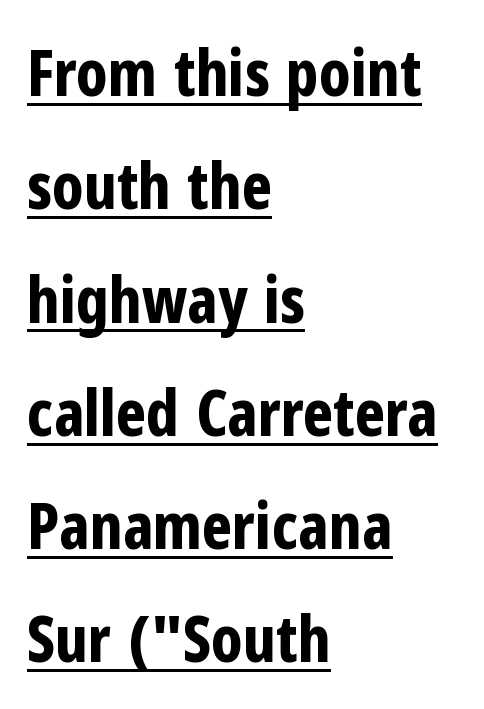
The image shows 64 px bold, condensed sans-serif type, upright; set left-aligned, line spacing 1.77x, normal letter spacing, underlined; low stroke contrast and a medium x-height.
